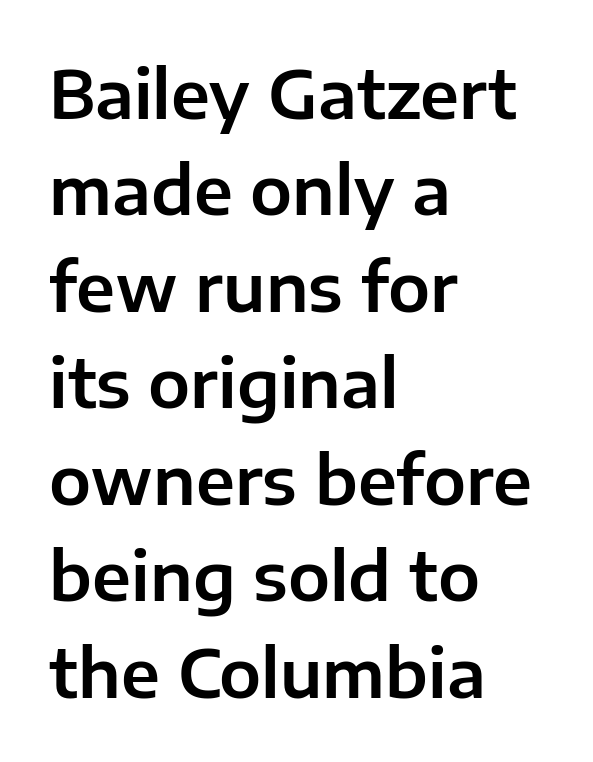
Horizontal bands of white between lines are of average thickness. The letters advance in unequal steps, a hallmark of proportional type. Between one letter and the next there's only the usual sliver of space. The setting favours the left margin, as ordinary paragraphs usually do.
